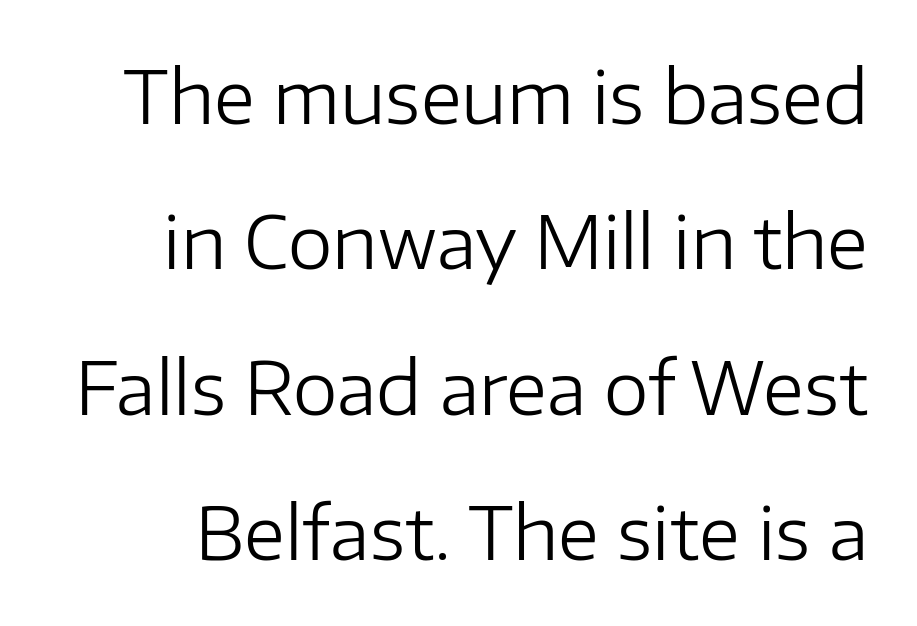
Rule under the text: the space is simply empty. Here the glyphs are tracked normally, forming tight word shapes. The rendering uses natural spacing where letterforms have individual widths. Stem width sits at or under what a default text font uses.
